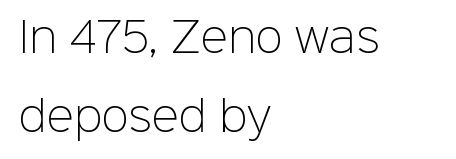
Characters follow at the spacing the type designer built in. Unlike a traditional serif, this face leaves its strokes unadorned. Widely set lines give the paragraph a tall, airy silhouette. A roman cut, with each character standing at attention. Think of a printed novel: that variable character pitch is what you see here.
